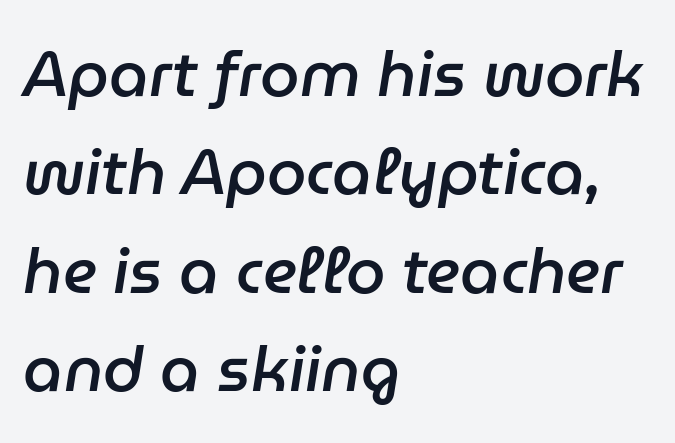
Q: Is the text bold? A: Semi-bold.
Q: Is the text italic (slanted)? A: Yes, it leans right by about 9 degrees.
Q: Is the text underlined? A: No.
Q: How is the paragraph aligned? A: Left-aligned.
Q: Is the spacing between letters normal or unusually wide? A: Normal.
Q: Is the spacing between lines tight, normal or loose? A: Normal.
Q: Width (condensed, normal, or wide)? A: Normal.
Q: Stroke contrast? A: Low.
Q: x-height? A: Medium.
Q: Monospaced? A: No.
